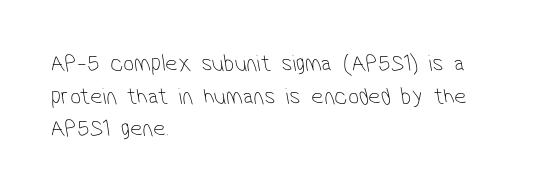
Q: Is the text bold? A: No.
Q: Is the text underlined? A: No.
Q: How is the paragraph aligned? A: Left-aligned.
Q: Is the spacing between letters normal or unusually wide? A: Normal.
Q: Is the spacing between lines tight, normal or loose? A: Normal.
